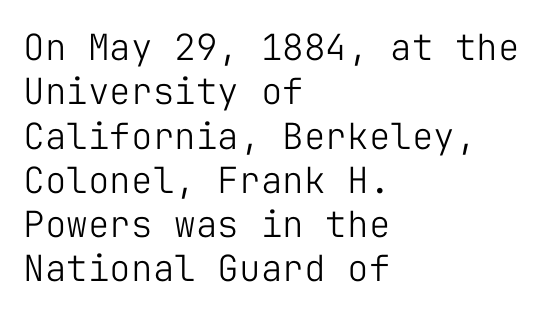
The image shows 36 px light sans-serif type, upright, monospaced; set left-aligned, line spacing 1.23x, normal letter spacing, not underlined; low stroke contrast and a medium x-height.
